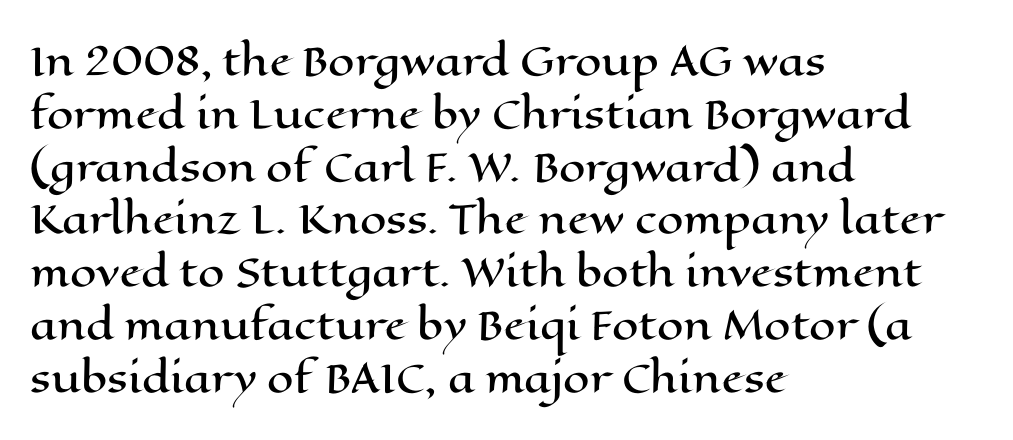
Short and long lines alike share a common starting point at left. This rendering features lettering with no underline. Is there much room between lines? A standard amount, neither cramped nor airy. Do the characters align in a grid? No, the font is proportional.
